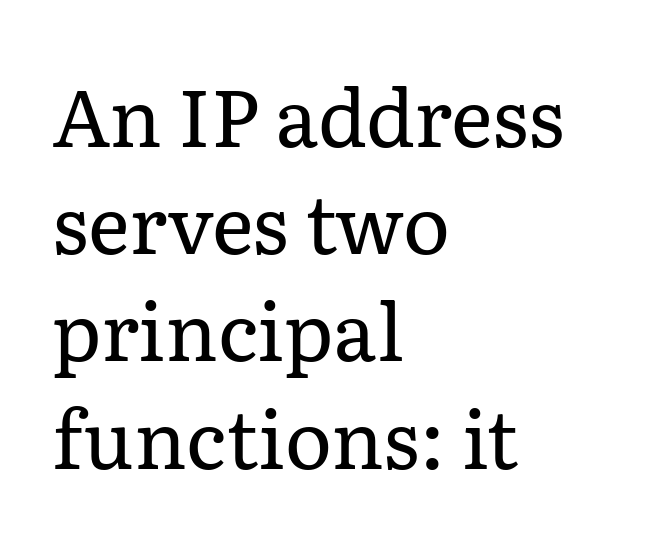
{"serif": "yes", "italic": "no", "bold": "no", "weight": "regular", "width": "normal", "stroke_contrast": "low", "x_height": "medium", "monospaced": "no", "underline": "no", "align": "left", "line_spacing": "normal", "line_spacing_ratio": 1.34, "letter_spacing": "normal", "letter_spacing_em": 0.0, "glyph_px": 80}
